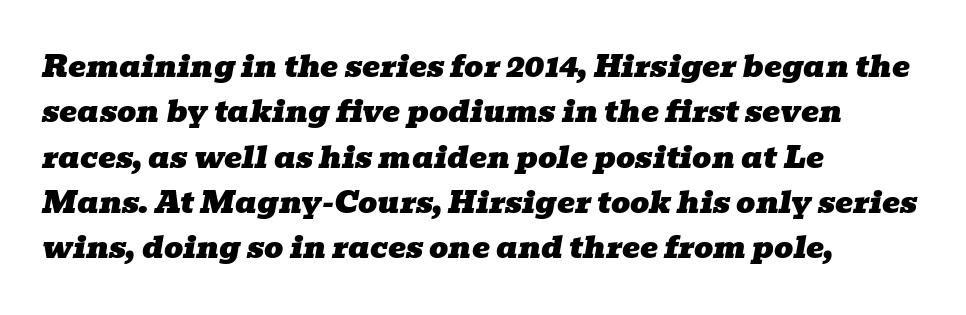
Q: Is the text italic (slanted)? A: Yes, it leans right by about 10 degrees.
Q: Is the typeface a serif or a sans-serif typeface? A: Serif.
Q: Is the text underlined? A: No.
Q: How is the paragraph aligned? A: Left-aligned.
Q: Is the spacing between letters normal or unusually wide? A: Normal.
Q: Is the spacing between lines tight, normal or loose? A: Normal.
Q: Width (condensed, normal, or wide)? A: Wide.
Q: Stroke contrast? A: Low.
Q: x-height? A: Medium.
Q: Monospaced? A: No.
